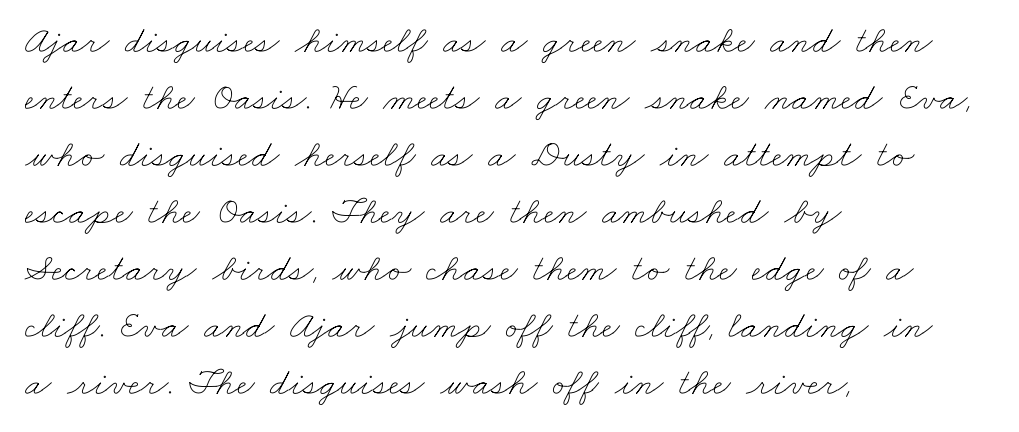
The image shows 39 px thin, wide type; set left-aligned, normal line spacing (1.46x), normal letter spacing, not underlined; low stroke contrast and a small x-height.
